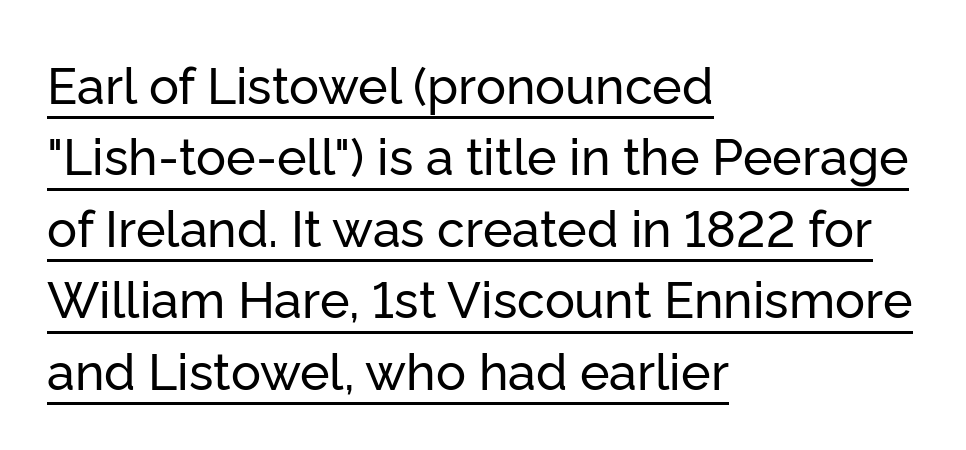
Q: Is the text italic (slanted)? A: No, it is upright.
Q: Is the typeface a serif or a sans-serif typeface? A: Sans-serif.
Q: Is the text underlined? A: Yes.
Q: How is the paragraph aligned? A: Left-aligned.
Q: Is the spacing between letters normal or unusually wide? A: Normal.
Q: Is the spacing between lines tight, normal or loose? A: Normal.
Q: Width (condensed, normal, or wide)? A: Normal.
Q: Stroke contrast? A: Low.
Q: x-height? A: Medium.
Q: Monospaced? A: No.
